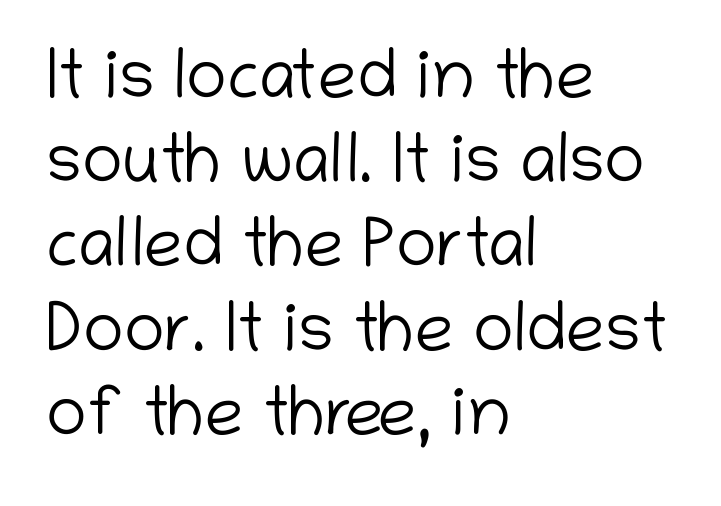
Q: Is the text bold? A: No.
Q: Is the text italic (slanted)? A: No, it is upright.
Q: Is the typeface a serif or a sans-serif typeface? A: Sans-serif.
Q: Is the text underlined? A: No.
Q: How is the paragraph aligned? A: Left-aligned.
Q: Is the spacing between letters normal or unusually wide? A: Normal.
Q: Width (condensed, normal, or wide)? A: Normal.
Q: Stroke contrast? A: Low.
Q: x-height? A: Medium.
Q: Monospaced? A: No.
